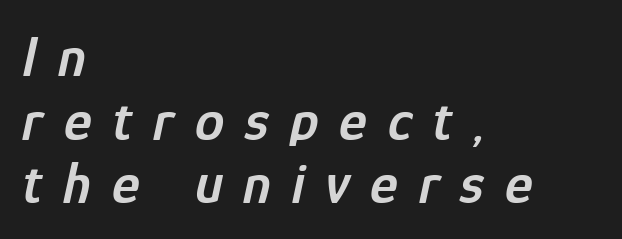
Q: Is the text bold? A: Semi-bold.
Q: Is the text italic (slanted)? A: Yes, it leans right by about 12 degrees.
Q: Is the text underlined? A: No.
Q: How is the paragraph aligned? A: Left-aligned.
Q: Is the spacing between letters normal or unusually wide? A: Unusually wide.
Q: Is the spacing between lines tight, normal or loose? A: Tight.
Q: Width (condensed, normal, or wide)? A: Condensed.
Q: Stroke contrast? A: Low.
Q: x-height? A: Medium.
Q: Monospaced? A: No.
